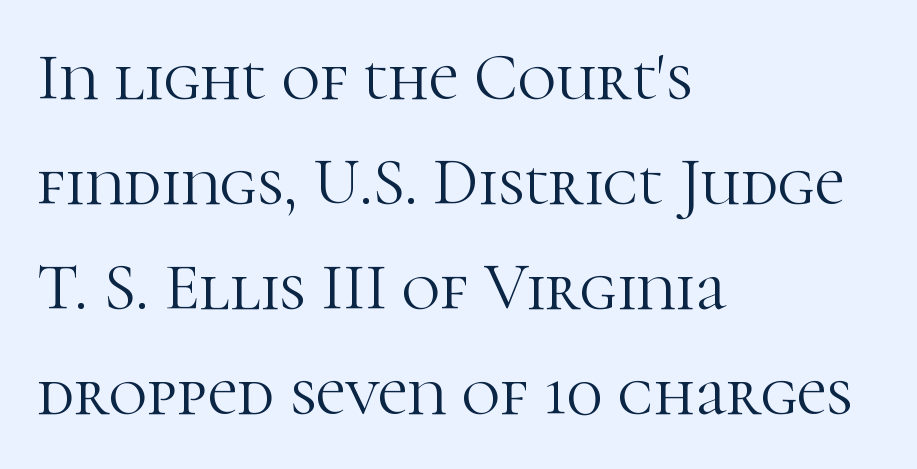
Check under the words: just untouched page. This sample uses an upright cut, with every glyph sitting square on the baseline. Line starts are locked; line ends wander. Think standard paragraph weight, or any step lighter than that. Do the characters align in a grid? No, the font is proportional.
